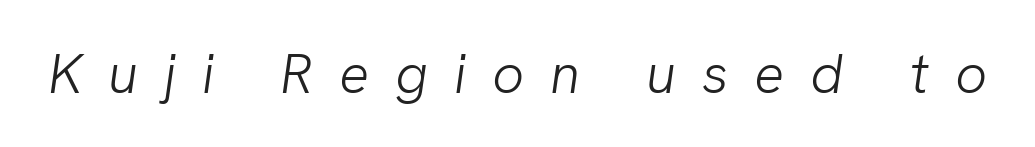
{"serif": "no", "bold": "no", "weight": "light", "width": "normal", "stroke_contrast": "low", "x_height": "medium", "monospaced": "no", "underline": "no", "letter_spacing": "wide", "letter_spacing_em": 0.46, "glyph_px": 56}
